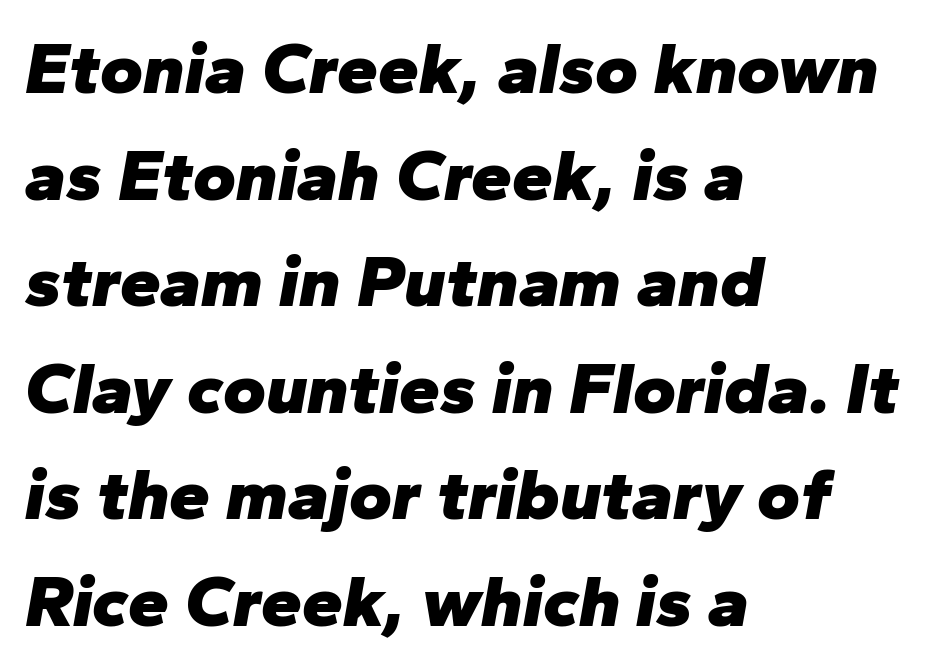
A dark, heavy texture on the line: the type is bold. Line spacing here is normal. Plain, unruled lines of type. Spacing verdict: proportional, widths tailored to each character.
